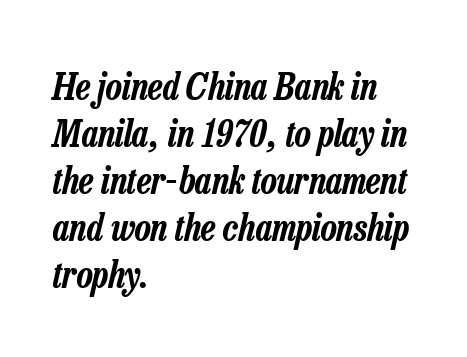
The image shows 37 px condensed type, italic (leaning right); set left-aligned, normal line spacing (1.27x), normal letter spacing, not underlined; low stroke contrast and a medium x-height.
